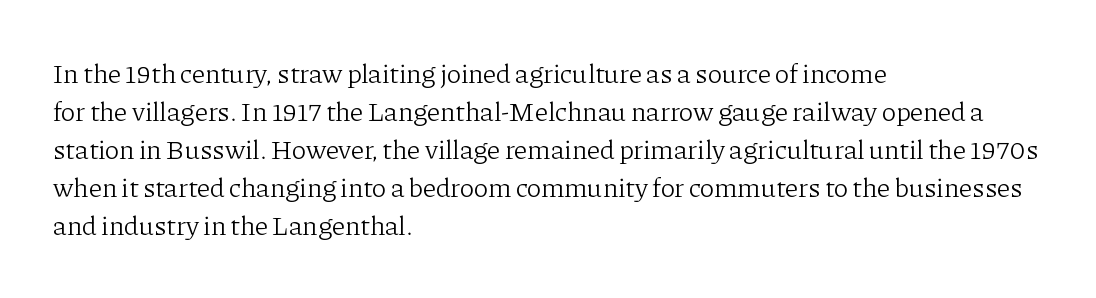
{"italic": "no", "bold": "no", "underline": "no", "align": "left", "line_spacing": "normal", "line_spacing_ratio": 1.41, "letter_spacing": "normal", "letter_spacing_em": 0.0, "glyph_px": 27}
